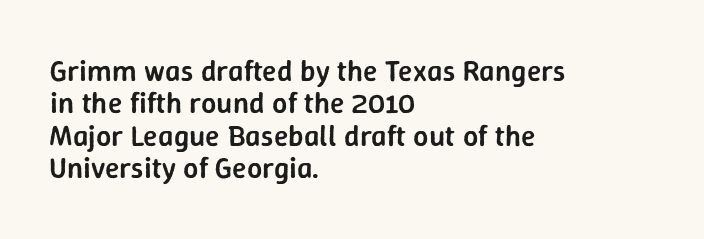
The image shows 30 px semibold sans-serif type, upright; set left-aligned, tight line spacing (1.08x), normal letter spacing, not underlined; low stroke contrast and a medium x-height.
